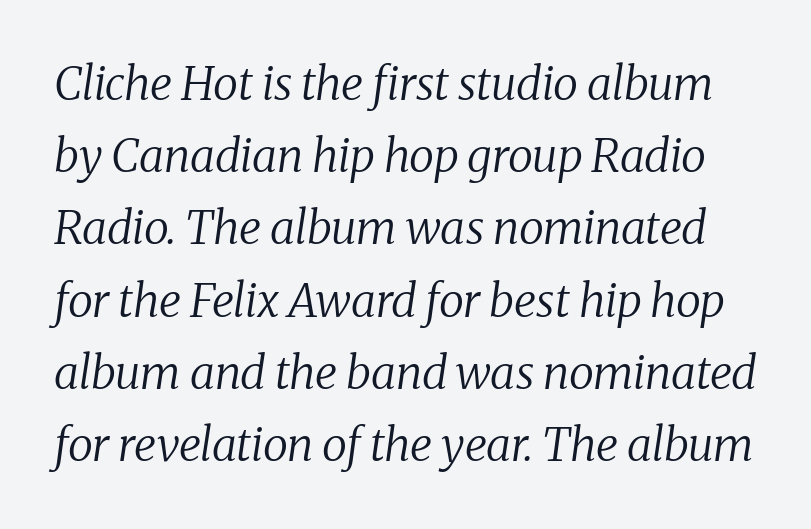
A serif font was chosen for this passage. Words float on clear page, feet unadorned. The face used here is proportionally spaced, like ordinary book or web type. Students, note that the glyphs here touch the page at normal intervals. It's the slanting kind of type. How would I describe the line gaps? Plain and ordinary.
